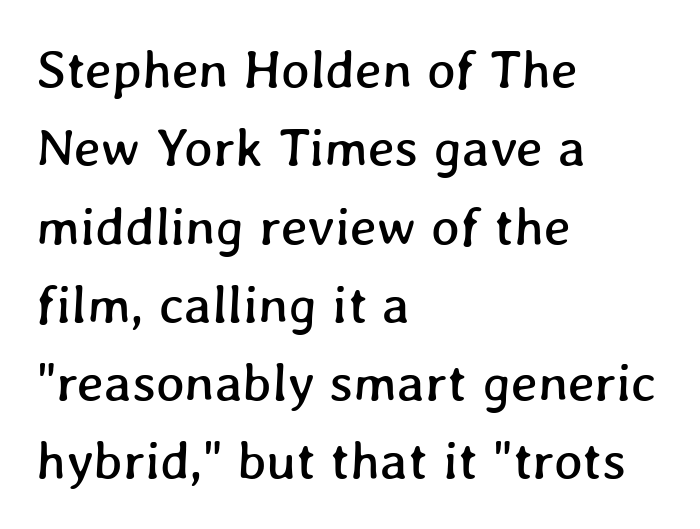
Q: Is the text underlined? A: No.
Q: How is the paragraph aligned? A: Left-aligned.
Q: Is the spacing between letters normal or unusually wide? A: Normal.
Q: Is the spacing between lines tight, normal or loose? A: Normal.
Q: Width (condensed, normal, or wide)? A: Normal.
Q: Stroke contrast? A: Low.
Q: x-height? A: Medium.
Q: Monospaced? A: No.
